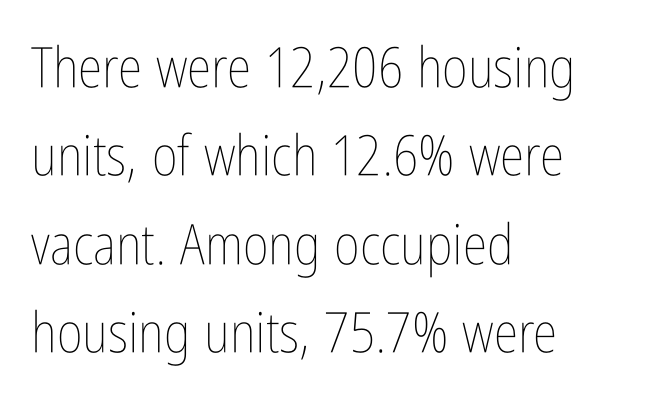
Q: Is the text bold? A: No.
Q: Is the text italic (slanted)? A: No, it is upright.
Q: Is the text underlined? A: No.
Q: How is the paragraph aligned? A: Left-aligned.
Q: Is the spacing between letters normal or unusually wide? A: Normal.
Q: Is the spacing between lines tight, normal or loose? A: Normal.
Q: Width (condensed, normal, or wide)? A: Condensed.
Q: Stroke contrast? A: Low.
Q: x-height? A: Medium.
Q: Monospaced? A: No.
